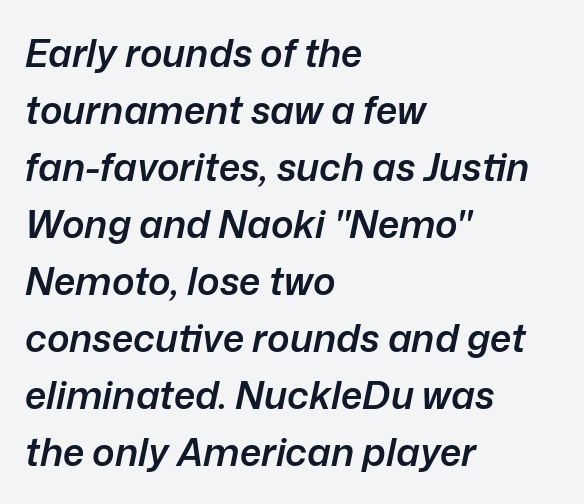
Q: Is the text bold? A: Semi-bold.
Q: Is the text italic (slanted)? A: Yes, it leans right by about 12 degrees.
Q: Is the text underlined? A: No.
Q: How is the paragraph aligned? A: Left-aligned.
Q: Is the spacing between letters normal or unusually wide? A: Normal.
Q: Is the spacing between lines tight, normal or loose? A: Normal.
Q: Width (condensed, normal, or wide)? A: Normal.
Q: Stroke contrast? A: Low.
Q: x-height? A: Medium.
Q: Monospaced? A: No.
